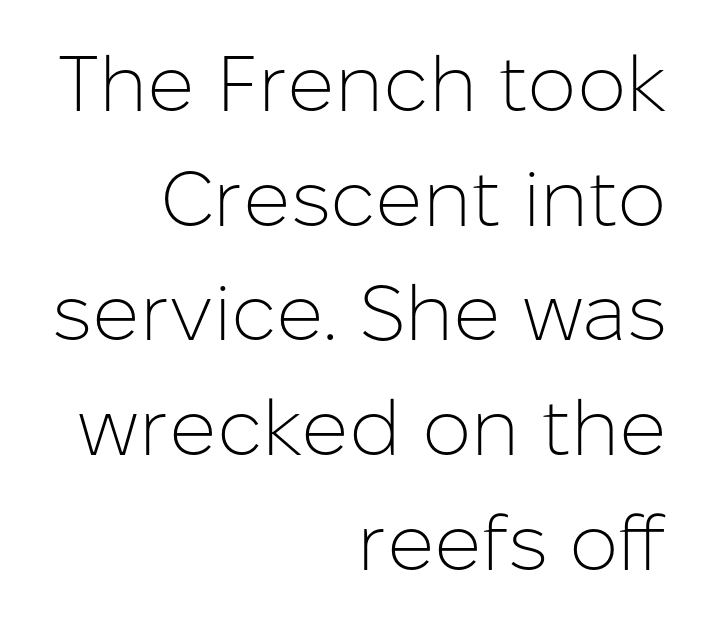
The image shows 78 px light sans-serif type, upright; set right-aligned, normal line spacing (1.47x), normal letter spacing, not underlined; low stroke contrast and a medium x-height.
